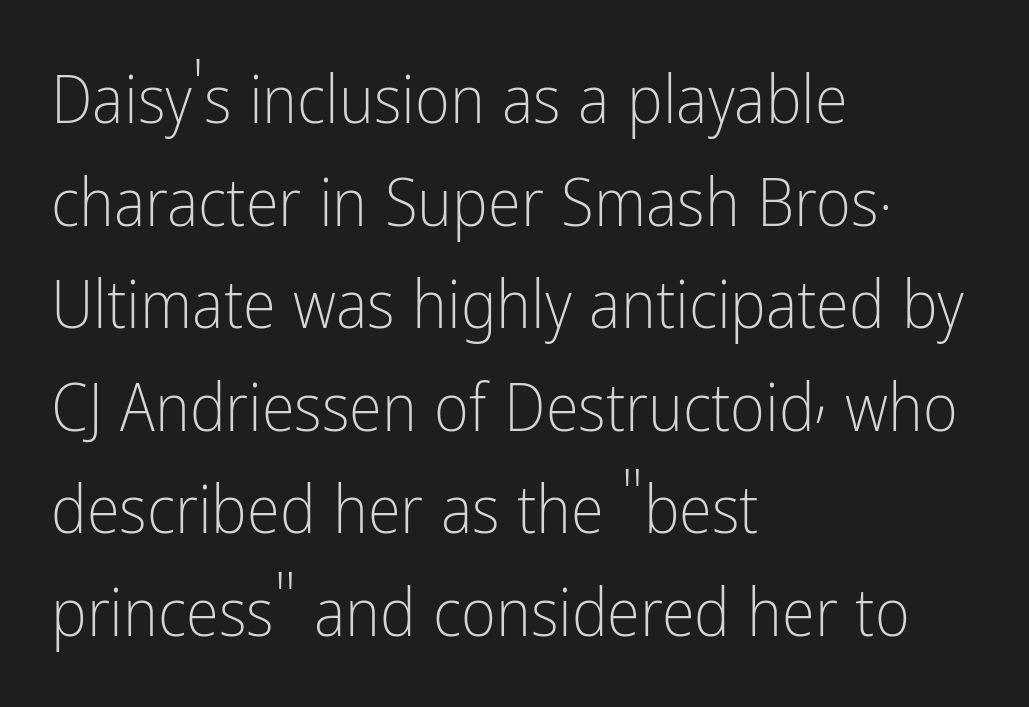
{"serif": "no", "italic": "no", "bold": "no", "weight": "light", "width": "condensed", "stroke_contrast": "low", "x_height": "medium", "monospaced": "no", "underline": "no", "align": "left", "line_spacing": "normal", "line_spacing_ratio": 1.53, "letter_spacing": "normal", "letter_spacing_em": 0.0, "glyph_px": 67}
